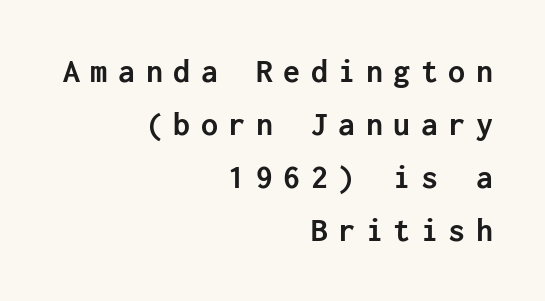
The image shows 34 px semibold sans-serif type, upright; set right-aligned, normal line spacing (1.56x), unusually wide letter spacing (+0.31 em), not underlined; low stroke contrast and a medium x-height.
